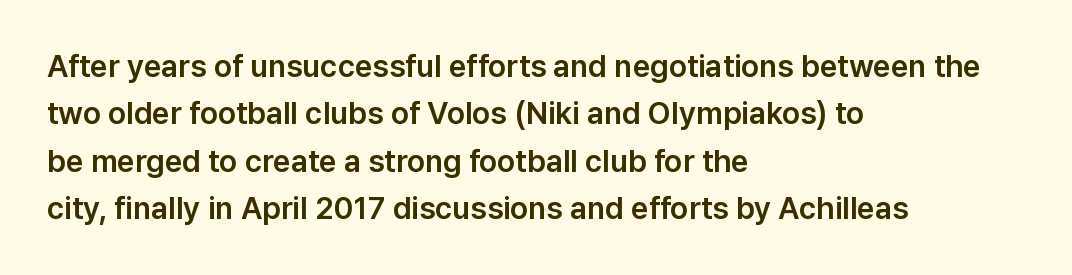
The image shows 31 px sans-serif type, upright; set left-aligned, normal line spacing (1.53x), normal letter spacing, not underlined; low stroke contrast and a medium x-height.
